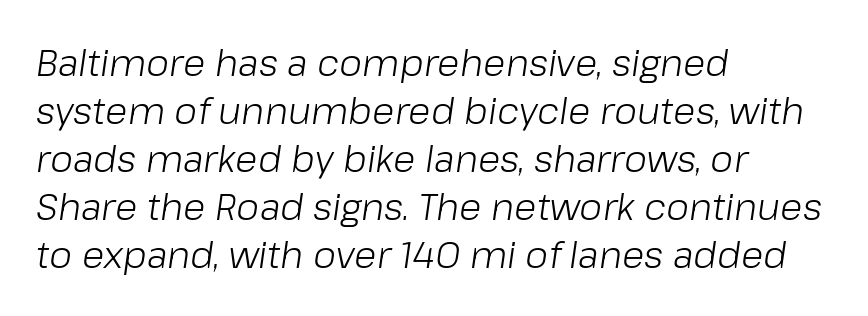
Q: Is the text bold? A: No.
Q: Is the text italic (slanted)? A: Yes, it leans right by about 8 degrees.
Q: Is the text underlined? A: No.
Q: How is the paragraph aligned? A: Left-aligned.
Q: Is the spacing between letters normal or unusually wide? A: Normal.
Q: Is the spacing between lines tight, normal or loose? A: Normal.
Q: Width (condensed, normal, or wide)? A: Normal.
Q: Stroke contrast? A: Low.
Q: x-height? A: Medium.
Q: Monospaced? A: No.
